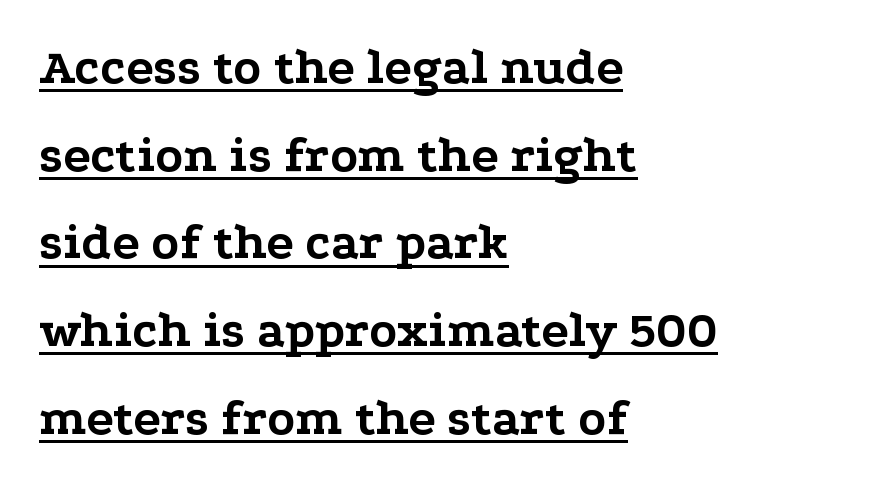
The image shows 51 px bold, wide serif type, upright; set left-aligned, line spacing 1.72x, normal letter spacing, underlined; low stroke contrast and a medium x-height.
